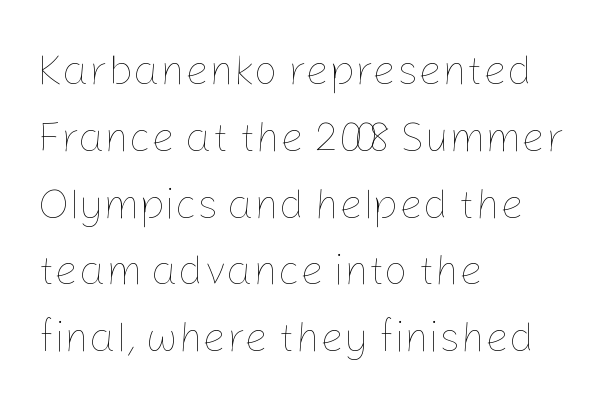
{"italic": "no", "bold": "no", "weight": "thin", "width": "normal", "stroke_contrast": "low", "x_height": "medium", "monospaced": "no", "underline": "no", "align": "left", "line_spacing": "normal", "line_spacing_ratio": 1.59, "letter_spacing": "normal", "letter_spacing_em": 0.0, "glyph_px": 42}
